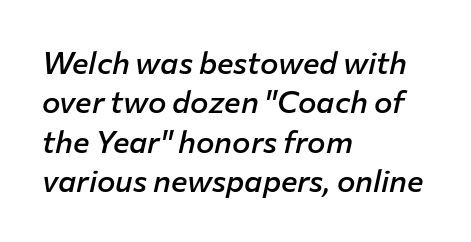
Q: Is the text bold? A: Semi-bold.
Q: Is the text italic (slanted)? A: Yes, it leans right by about 12 degrees.
Q: Is the text underlined? A: No.
Q: How is the paragraph aligned? A: Left-aligned.
Q: Is the spacing between letters normal or unusually wide? A: Normal.
Q: Is the spacing between lines tight, normal or loose? A: Normal.
Q: Width (condensed, normal, or wide)? A: Normal.
Q: Stroke contrast? A: Low.
Q: x-height? A: Medium.
Q: Monospaced? A: No.
